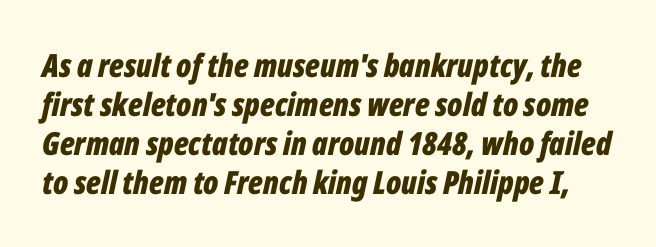
You could not count columns in this text — the font is proportionally spaced. The gaps between neighbouring characters are ordinary and unremarkable. Strong, thick strokes mark this as bold type. The specimen omits any rule beneath the text block's lines.
